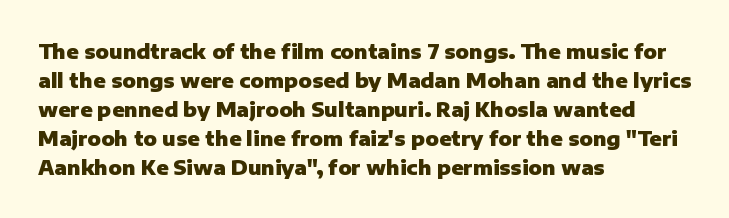
Q: Is the text bold? A: Yes.
Q: Is the text italic (slanted)? A: No, it is upright.
Q: Is the text underlined? A: No.
Q: How is the paragraph aligned? A: Left-aligned.
Q: Is the spacing between letters normal or unusually wide? A: Normal.
Q: Is the spacing between lines tight, normal or loose? A: Normal.
